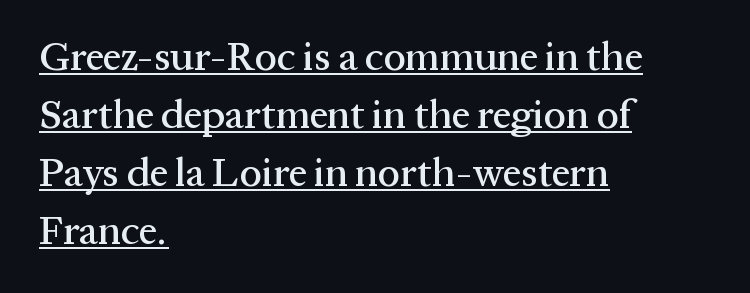
{"serif": "yes", "italic": "no", "width": "normal", "stroke_contrast": "medium", "x_height": "medium", "monospaced": "no", "underline": "yes", "align": "left", "line_spacing": "normal", "line_spacing_ratio": 1.45, "letter_spacing": "normal", "letter_spacing_em": 0.0, "glyph_px": 40}
